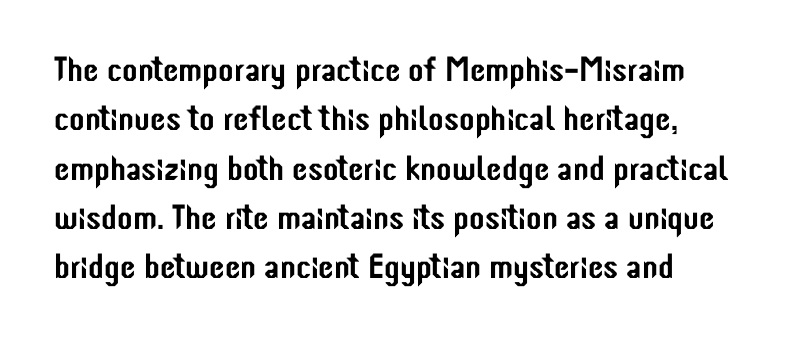
The image shows 35 px condensed sans-serif type, upright; set left-aligned, normal line spacing (1.41x), normal letter spacing, not underlined; low stroke contrast and a medium x-height.
